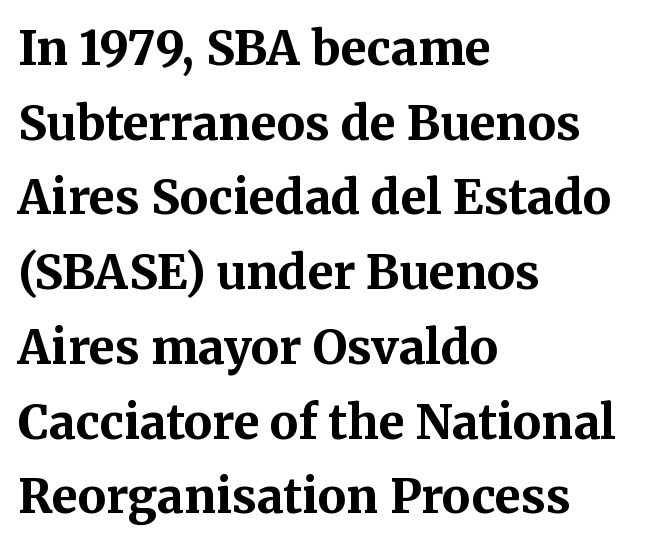
The image shows 47 px bold serif type, upright; set left-aligned, normal line spacing (1.59x), normal letter spacing, not underlined; medium stroke contrast and a medium x-height.
